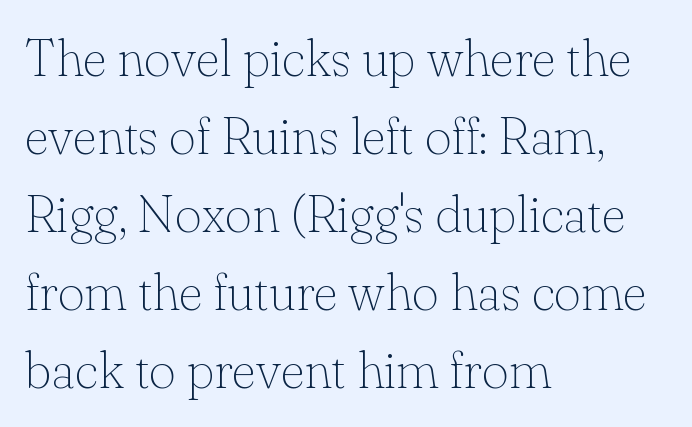
Q: Is the text bold? A: No.
Q: Is the text italic (slanted)? A: No, it is upright.
Q: Is the typeface a serif or a sans-serif typeface? A: Serif.
Q: Is the text underlined? A: No.
Q: How is the paragraph aligned? A: Left-aligned.
Q: Is the spacing between letters normal or unusually wide? A: Normal.
Q: Is the spacing between lines tight, normal or loose? A: Normal.
Q: Width (condensed, normal, or wide)? A: Normal.
Q: Stroke contrast? A: Low.
Q: x-height? A: Small.
Q: Monospaced? A: No.
